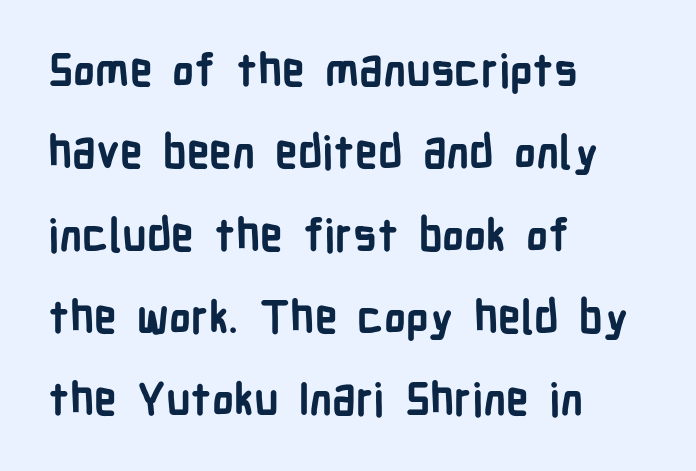
{"serif": "no", "italic": "no", "bold": "yes", "weight": "semibold", "width": "condensed", "stroke_contrast": "low", "x_height": "medium", "monospaced": "no", "underline": "no", "align": "left", "line_spacing_ratio": 1.83, "letter_spacing": "normal", "letter_spacing_em": 0.0, "glyph_px": 45}
